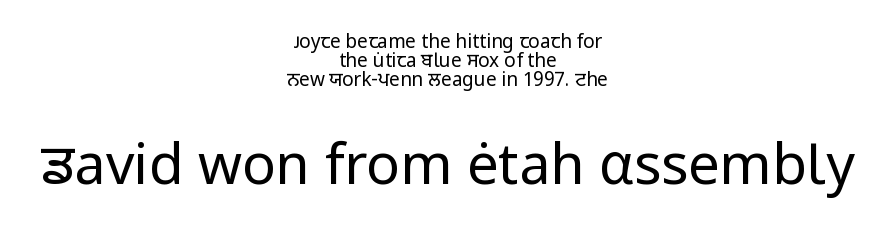
Q: Is the text bold? A: No.
Q: Is the text italic (slanted)? A: No, it is upright.
Q: Is the typeface a serif or a sans-serif typeface? A: Sans-serif.
Q: Is the text underlined? A: No.
Q: How is the paragraph aligned? A: Centered.
Q: Is the spacing between letters normal or unusually wide? A: Normal.
Q: Is the spacing between lines tight, normal or loose? A: Tight.
Q: Which block of text is set in a larger size, the first (top) or the second (bottom)? A: The second (bottom) one.
Q: Width (condensed, normal, or wide)? A: Normal.
Q: Stroke contrast? A: Low.
Q: x-height? A: Medium.
Q: Monospaced? A: No.
